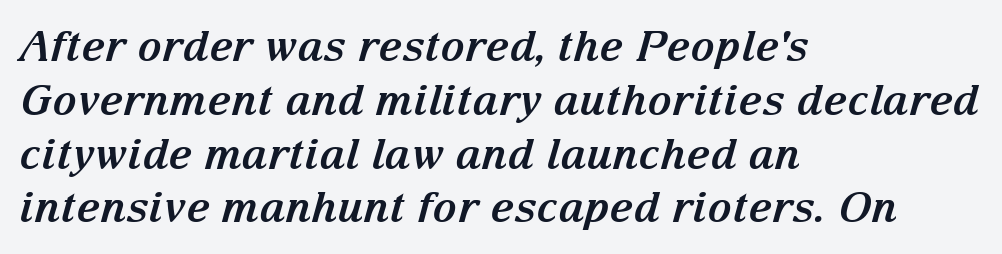
{"serif": "yes", "italic": "yes", "lean": "right", "slant_degrees": 15, "bold": "yes", "weight": "bold", "width": "normal", "stroke_contrast": "medium", "x_height": "medium", "monospaced": "no", "underline": "no", "align": "left", "line_spacing": "normal", "line_spacing_ratio": 1.28, "letter_spacing": "normal", "letter_spacing_em": 0.0, "glyph_px": 42}
